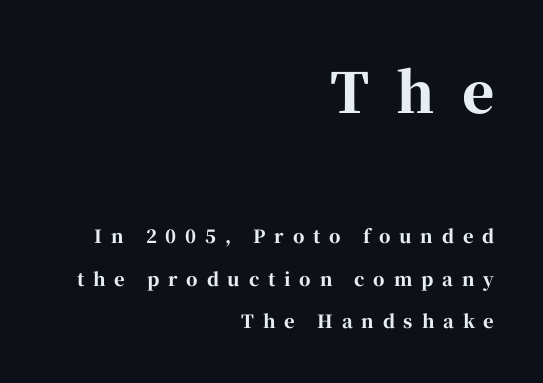
The upper block of text is set noticeably larger than the block beneath it. The type family on display is of the serif kind. These lines were composed using upright roman letters. Rows of type keep a wide berth in the vertical direction.
